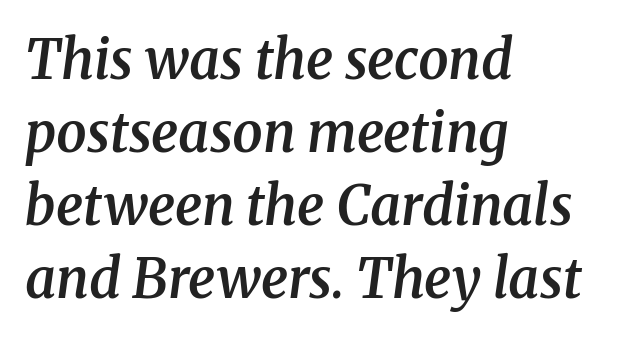
The image shows 54 px semibold serif type, italic (leaning right); set left-aligned, normal line spacing (1.35x), normal letter spacing, not underlined; medium stroke contrast and a medium x-height.
